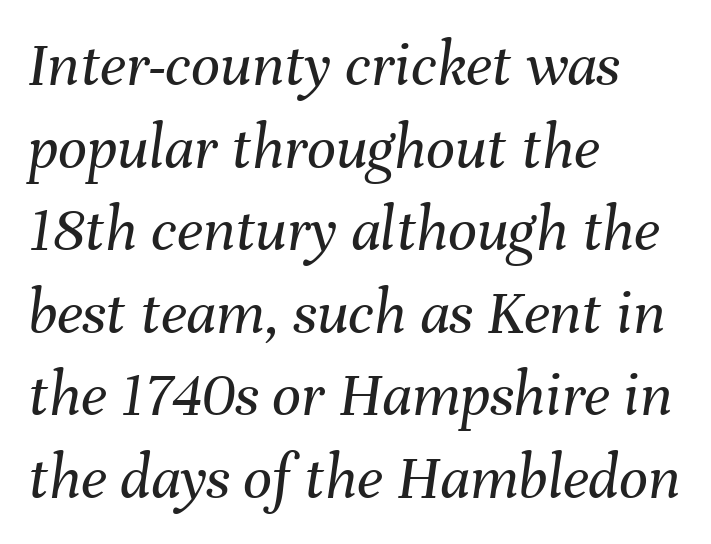
Q: Is the text bold? A: No.
Q: Is the text italic (slanted)? A: Yes, it leans right by about 8 degrees.
Q: Is the text underlined? A: No.
Q: How is the paragraph aligned? A: Left-aligned.
Q: Is the spacing between letters normal or unusually wide? A: Normal.
Q: Is the spacing between lines tight, normal or loose? A: Normal.
Q: Width (condensed, normal, or wide)? A: Normal.
Q: Stroke contrast? A: Medium.
Q: x-height? A: Medium.
Q: Monospaced? A: No.
